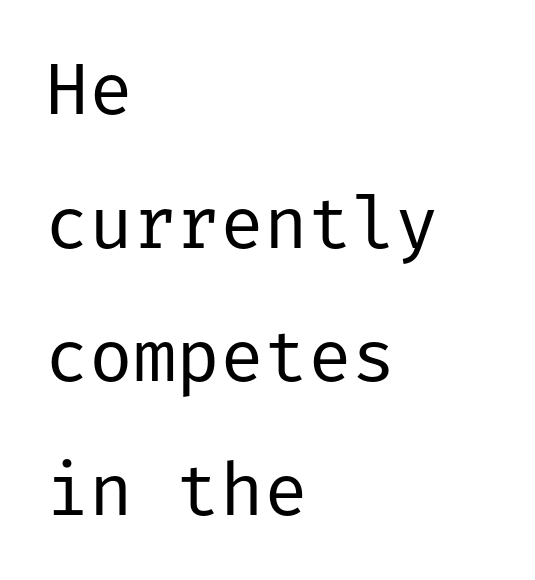
{"serif": "no", "italic": "no", "bold": "no", "weight": "regular", "width": "normal", "stroke_contrast": "low", "x_height": "medium", "underline": "no", "align": "left", "line_spacing_ratio": 1.83, "letter_spacing": "normal", "letter_spacing_em": 0.0, "glyph_px": 73}
